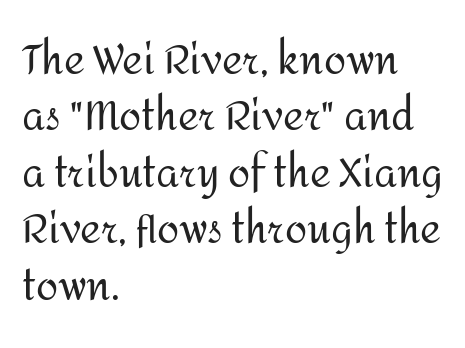
{"serif": "no", "italic": "no", "bold": "no", "weight": "regular", "width": "normal", "stroke_contrast": "medium", "x_height": "medium", "monospaced": "no", "underline": "no", "align": "left", "line_spacing": "normal", "line_spacing_ratio": 1.41, "letter_spacing": "normal", "letter_spacing_em": 0.0, "glyph_px": 40}
